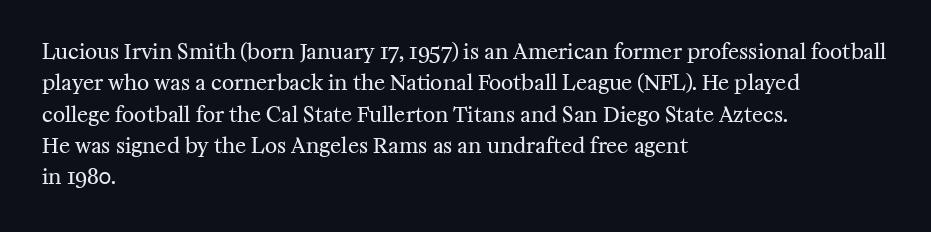
The image shows 21 px text type, upright; set left-aligned, normal line spacing (1.49x), normal letter spacing, not underlined.
